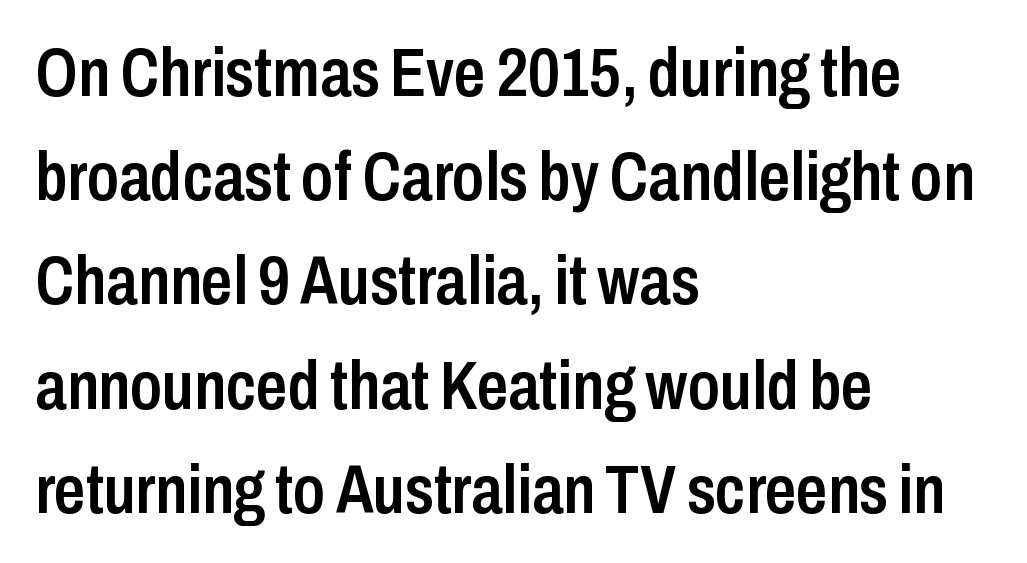
Q: Is the text bold? A: Semi-bold.
Q: Is the text italic (slanted)? A: No, it is upright.
Q: Is the typeface a serif or a sans-serif typeface? A: Sans-serif.
Q: Is the text underlined? A: No.
Q: How is the paragraph aligned? A: Left-aligned.
Q: Is the spacing between letters normal or unusually wide? A: Normal.
Q: Is the spacing between lines tight, normal or loose? A: Normal.
Q: Width (condensed, normal, or wide)? A: Condensed.
Q: Stroke contrast? A: Low.
Q: x-height? A: Medium.
Q: Monospaced? A: No.
